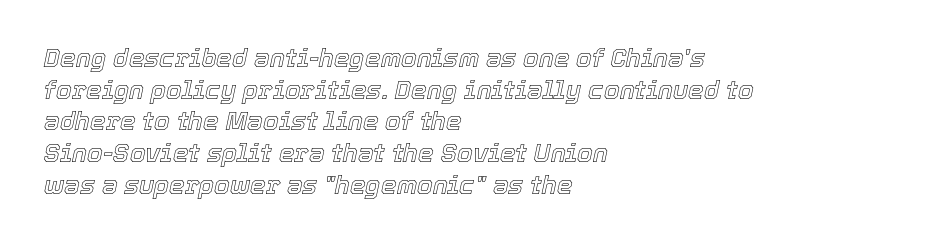
The image shows 25 px text type, italic (leaning right); set left-aligned, normal line spacing (1.27x), normal letter spacing, not underlined.
